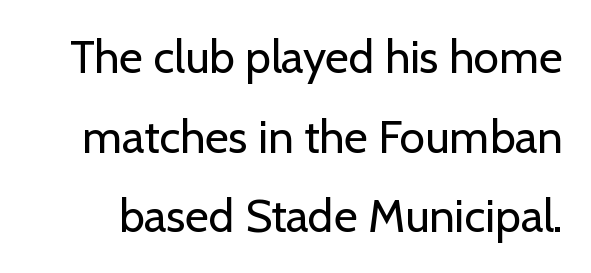
Q: Is the text bold? A: No.
Q: Is the text italic (slanted)? A: No, it is upright.
Q: Is the typeface a serif or a sans-serif typeface? A: Sans-serif.
Q: Is the text underlined? A: No.
Q: Is the spacing between letters normal or unusually wide? A: Normal.
Q: Width (condensed, normal, or wide)? A: Normal.
Q: Stroke contrast? A: Low.
Q: x-height? A: Medium.
Q: Monospaced? A: No.
